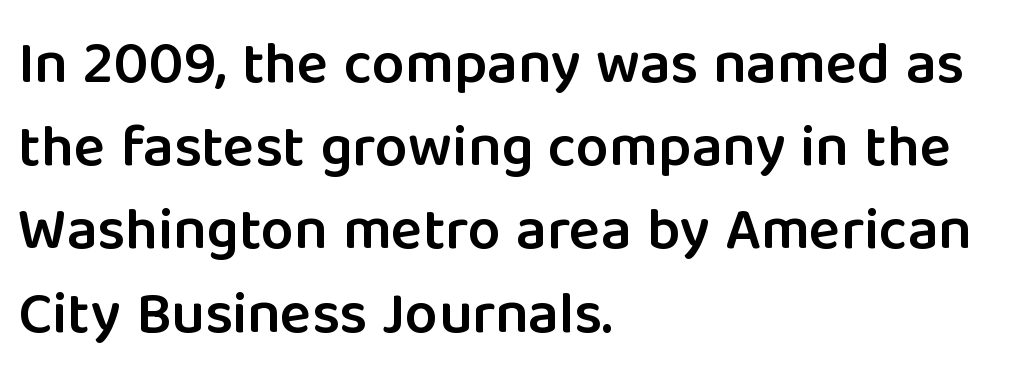
Inter-character spacing is left at the font's built-in metrics. Line beginnings align vertically; line endings do not. Type style note: lacks serifs. Character widths vary here, with narrow letters taking less room than wide ones. In terms of weight, the rendering is demibold, just under bold. The foot of each line stays bare and open.
